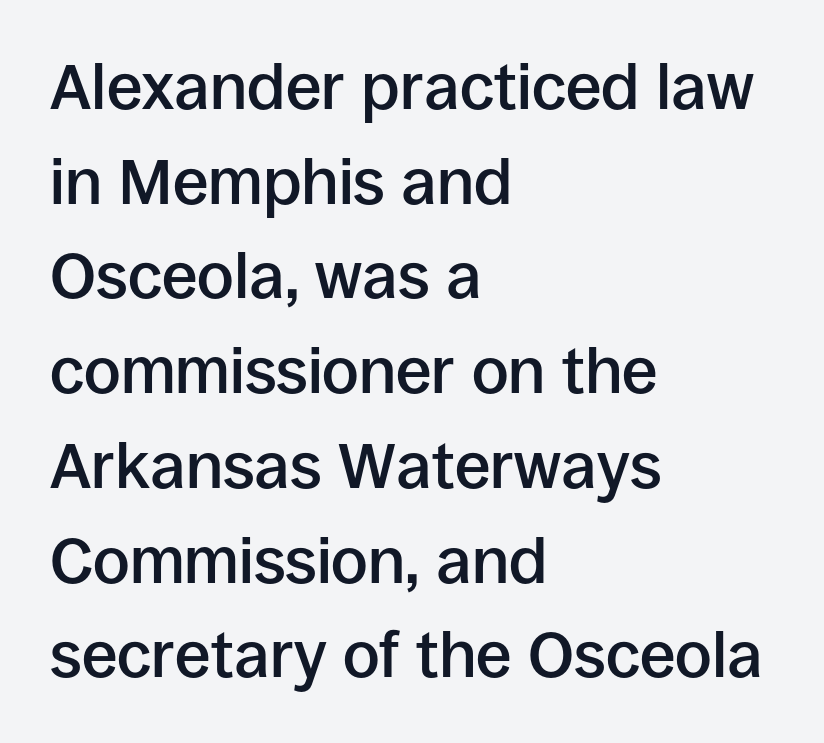
These words are printed semibold, heavier than regular yet not bold. Is this a fixed-width face? No — the glyphs have proportional, varying widths. This is sans-serif lettering, the kind often seen on screens and signage. In terms of letterspacing, this is plain default setting. Evenly set lines give the paragraph a standard silhouette.
